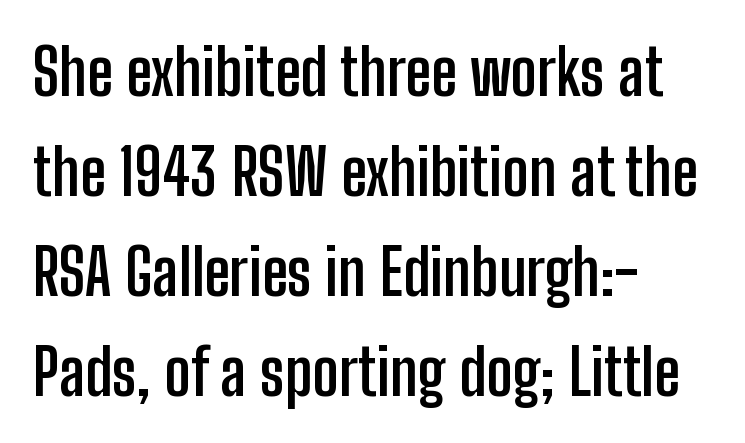
Q: Is the text bold? A: Yes.
Q: Is the text italic (slanted)? A: No, it is upright.
Q: Is the typeface a serif or a sans-serif typeface? A: Sans-serif.
Q: Is the text underlined? A: No.
Q: How is the paragraph aligned? A: Left-aligned.
Q: Is the spacing between letters normal or unusually wide? A: Normal.
Q: Is the spacing between lines tight, normal or loose? A: Normal.
Q: Width (condensed, normal, or wide)? A: Condensed.
Q: Stroke contrast? A: Low.
Q: x-height? A: Medium.
Q: Monospaced? A: No.
